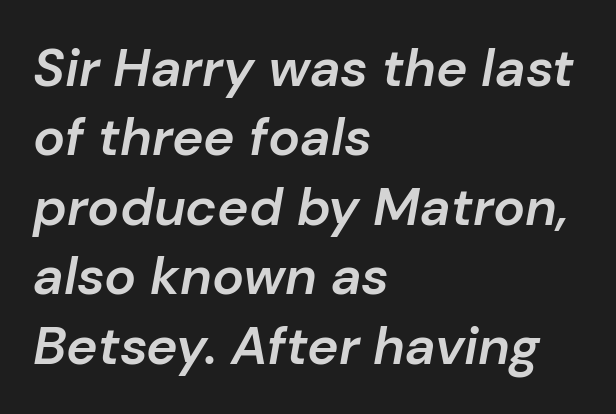
{"italic": "yes", "lean": "right", "slant_degrees": 10, "bold": "semi", "weight": "semibold", "width": "normal", "stroke_contrast": "low", "x_height": "medium", "monospaced": "no", "underline": "no", "align": "left", "line_spacing": "normal", "line_spacing_ratio": 1.31, "letter_spacing": "normal", "letter_spacing_em": 0.0, "glyph_px": 53}
